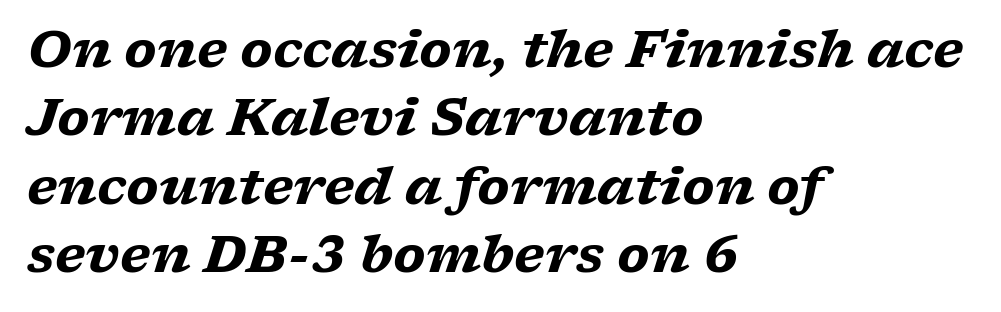
The image shows 51 px heavy, wide serif type, italic (leaning right); set left-aligned, normal line spacing (1.34x), normal letter spacing, not underlined; low stroke contrast and a medium x-height.
